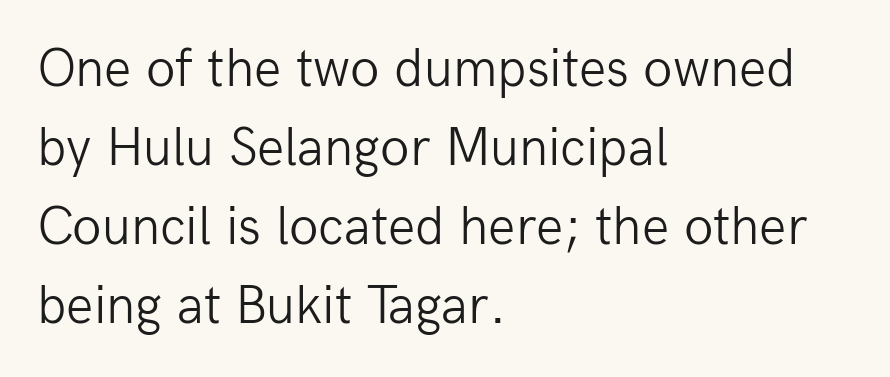
Q: Is the text bold? A: No.
Q: Is the text italic (slanted)? A: No, it is upright.
Q: Is the typeface a serif or a sans-serif typeface? A: Sans-serif.
Q: Is the text underlined? A: No.
Q: How is the paragraph aligned? A: Left-aligned.
Q: Is the spacing between letters normal or unusually wide? A: Normal.
Q: Is the spacing between lines tight, normal or loose? A: Normal.
Q: Width (condensed, normal, or wide)? A: Normal.
Q: Stroke contrast? A: Low.
Q: x-height? A: Medium.
Q: Monospaced? A: No.
